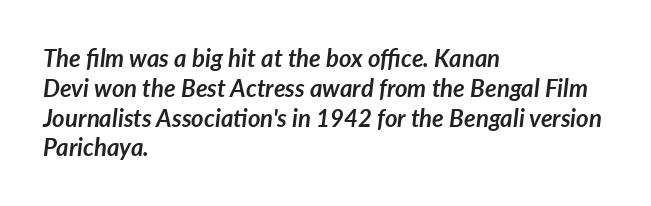
Q: Is the text bold? A: Yes.
Q: Is the text italic (slanted)? A: Yes, it leans right by about 7 degrees.
Q: Is the text underlined? A: No.
Q: How is the paragraph aligned? A: Left-aligned.
Q: Is the spacing between letters normal or unusually wide? A: Normal.
